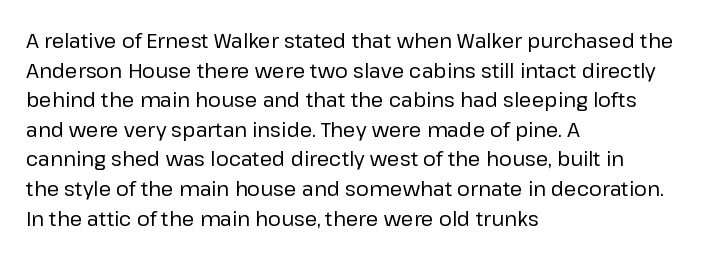
{"italic": "no", "bold": "no", "underline": "no", "align": "left", "line_spacing": "normal", "line_spacing_ratio": 1.48, "letter_spacing": "normal", "letter_spacing_em": 0.0, "glyph_px": 20}
